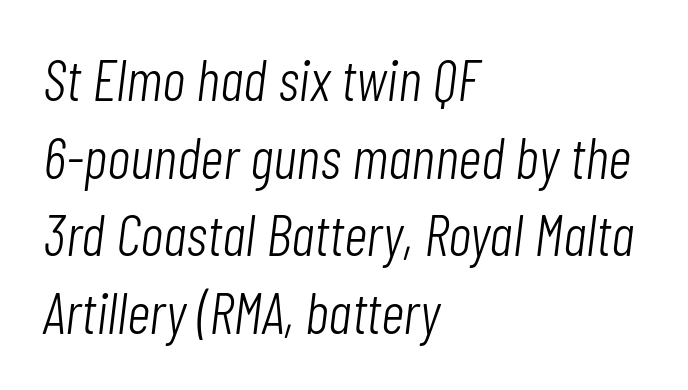
Q: Is the text bold? A: No.
Q: Is the text italic (slanted)? A: Yes, it leans right by about 7 degrees.
Q: Is the text underlined? A: No.
Q: How is the paragraph aligned? A: Left-aligned.
Q: Is the spacing between letters normal or unusually wide? A: Normal.
Q: Is the spacing between lines tight, normal or loose? A: Normal.
Q: Width (condensed, normal, or wide)? A: Condensed.
Q: Stroke contrast? A: Low.
Q: x-height? A: Medium.
Q: Monospaced? A: No.
